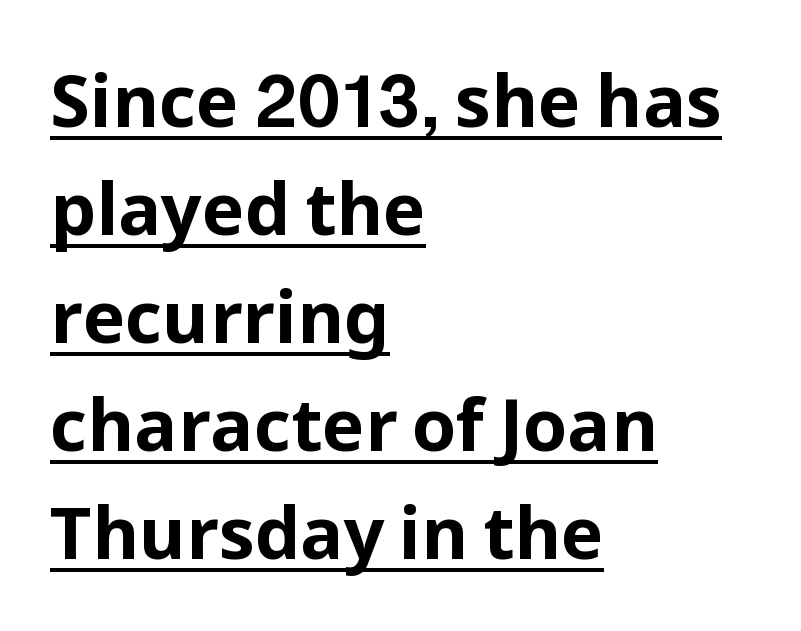
The image shows 72 px bold sans-serif type, upright; set left-aligned, normal line spacing (1.5x), normal letter spacing, underlined; low stroke contrast and a medium x-height.
